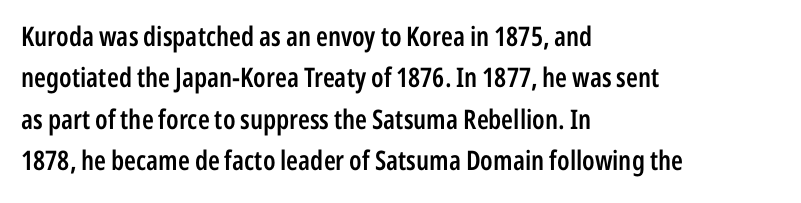
{"italic": "no", "bold": "semi", "underline": "no", "align": "left", "line_spacing": "normal", "line_spacing_ratio": 1.53, "letter_spacing": "normal", "letter_spacing_em": 0.0, "glyph_px": 27}
